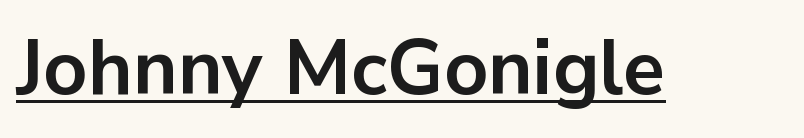
{"serif": "no", "italic": "no", "bold": "yes", "weight": "bold", "width": "normal", "stroke_contrast": "low", "x_height": "medium", "monospaced": "no", "underline": "yes", "letter_spacing": "normal", "letter_spacing_em": 0.0, "glyph_px": 77}
